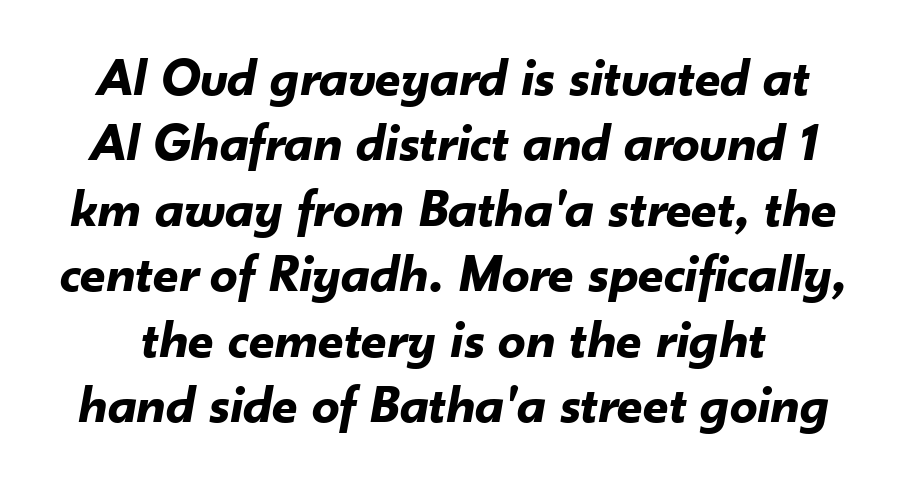
{"italic": "yes", "lean": "right", "slant_degrees": 10, "bold": "yes", "weight": "bold", "width": "normal", "stroke_contrast": "low", "x_height": "small", "monospaced": "no", "underline": "no", "line_spacing_ratio": 1.19, "letter_spacing": "normal", "letter_spacing_em": 0.0, "glyph_px": 55}
